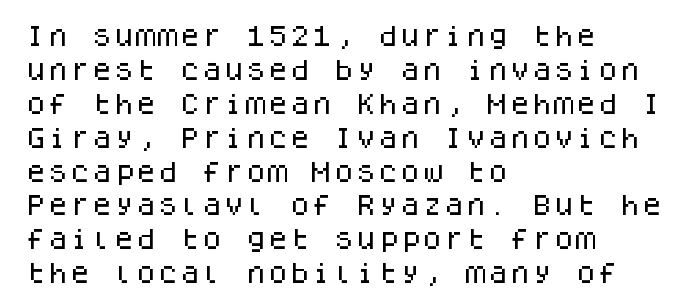
Inter-character spacing is left at the font's built-in metrics. A bare baseline throughout the passage. The typography opts for an upright posture over an oblique one. Casual observation: everything's shoved over to the left.
